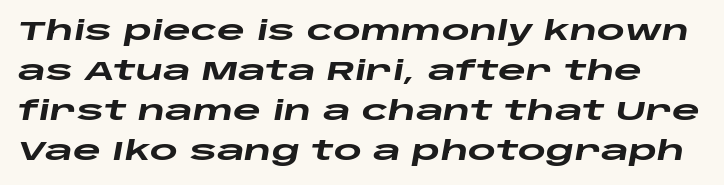
The image shows 27 px bold type, italic (leaning right); set normal line spacing (1.48x), normal letter spacing, not underlined.
